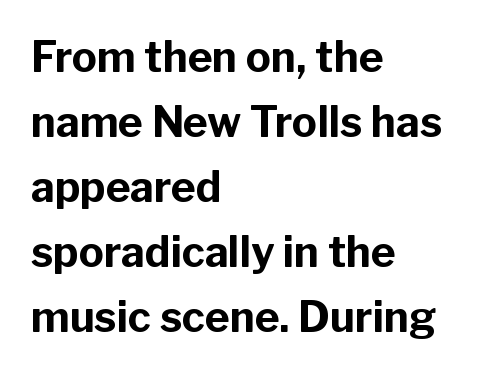
The image shows 42 px bold sans-serif type, upright; set left-aligned, normal line spacing (1.55x), normal letter spacing, not underlined; low stroke contrast and a medium x-height.
